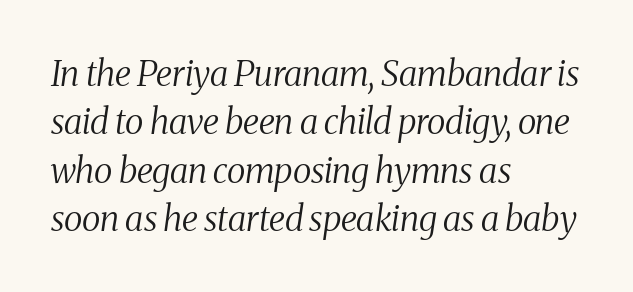
The image shows 35 px regular-weight, condensed serif type, italic (leaning right); set left-aligned, normal line spacing (1.38x), normal letter spacing, not underlined; medium stroke contrast and a medium x-height.
